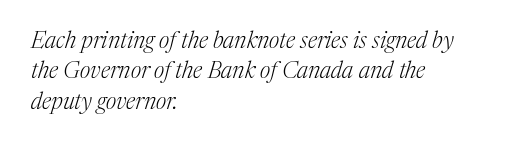
Q: Is the text bold? A: No.
Q: Is the text italic (slanted)? A: Yes, it leans right by about 17 degrees.
Q: Is the text underlined? A: No.
Q: How is the paragraph aligned? A: Left-aligned.
Q: Is the spacing between letters normal or unusually wide? A: Normal.
Q: Is the spacing between lines tight, normal or loose? A: Normal.
